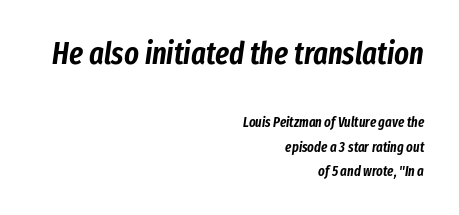
Compared with ordinary roman type, these characters are visibly tilted. These lines are rendered in a variable-pitch font. The foot of each line stays bare and open. This rendering uses right alignment, leaving the left contour irregular.
